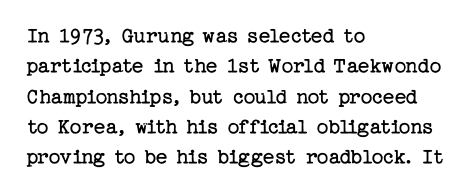
Q: Is the text bold? A: No.
Q: Is the text italic (slanted)? A: No, it is upright.
Q: Is the text underlined? A: No.
Q: How is the paragraph aligned? A: Left-aligned.
Q: Is the spacing between letters normal or unusually wide? A: Normal.
Q: Is the spacing between lines tight, normal or loose? A: Normal.
